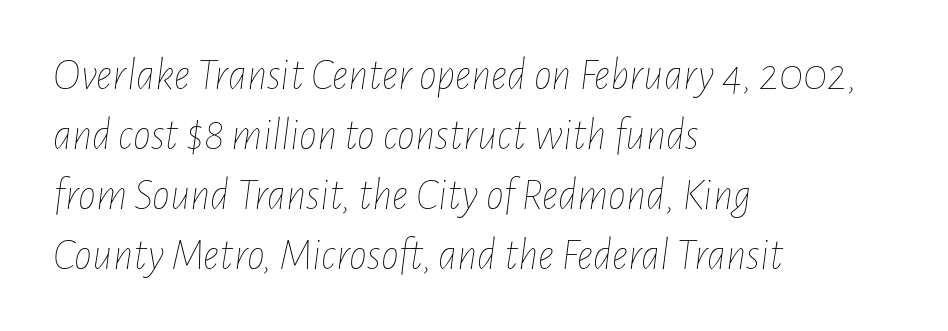
{"italic": "yes", "lean": "right", "slant_degrees": 7, "bold": "no", "weight": "thin", "width": "condensed", "stroke_contrast": "low", "x_height": "medium", "monospaced": "no", "underline": "no", "align": "left", "line_spacing": "normal", "line_spacing_ratio": 1.33, "letter_spacing": "normal", "letter_spacing_em": 0.0, "glyph_px": 45}
